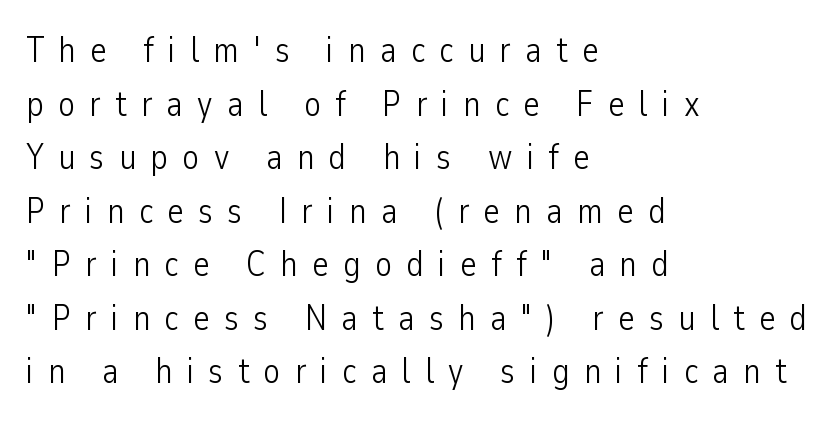
Q: Is the text bold? A: No.
Q: Is the text italic (slanted)? A: No, it is upright.
Q: Is the typeface a serif or a sans-serif typeface? A: Sans-serif.
Q: Is the text underlined? A: No.
Q: How is the paragraph aligned? A: Left-aligned.
Q: Is the spacing between letters normal or unusually wide? A: Unusually wide.
Q: Is the spacing between lines tight, normal or loose? A: Normal.
Q: Width (condensed, normal, or wide)? A: Condensed.
Q: Stroke contrast? A: Low.
Q: x-height? A: Medium.
Q: Monospaced? A: No.
